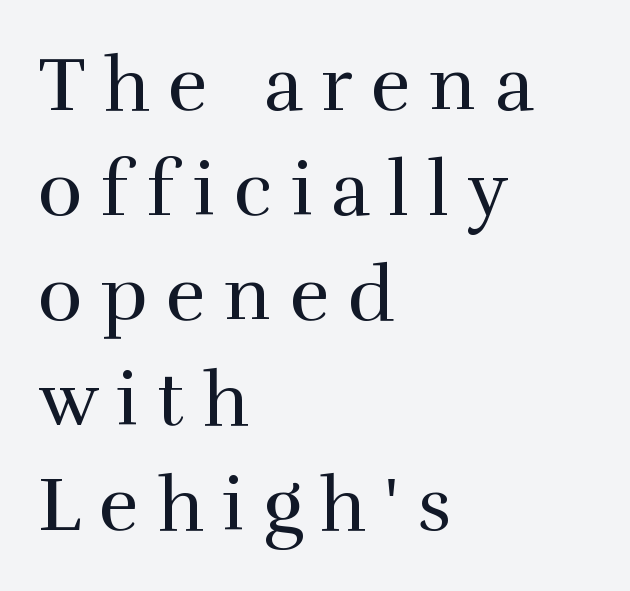
Q: Is the text bold? A: No.
Q: Is the text italic (slanted)? A: No, it is upright.
Q: Is the typeface a serif or a sans-serif typeface? A: Serif.
Q: Is the text underlined? A: No.
Q: How is the paragraph aligned? A: Left-aligned.
Q: Is the spacing between letters normal or unusually wide? A: Unusually wide.
Q: Is the spacing between lines tight, normal or loose? A: Normal.
Q: Width (condensed, normal, or wide)? A: Normal.
Q: x-height? A: Medium.
Q: Monospaced? A: No.
